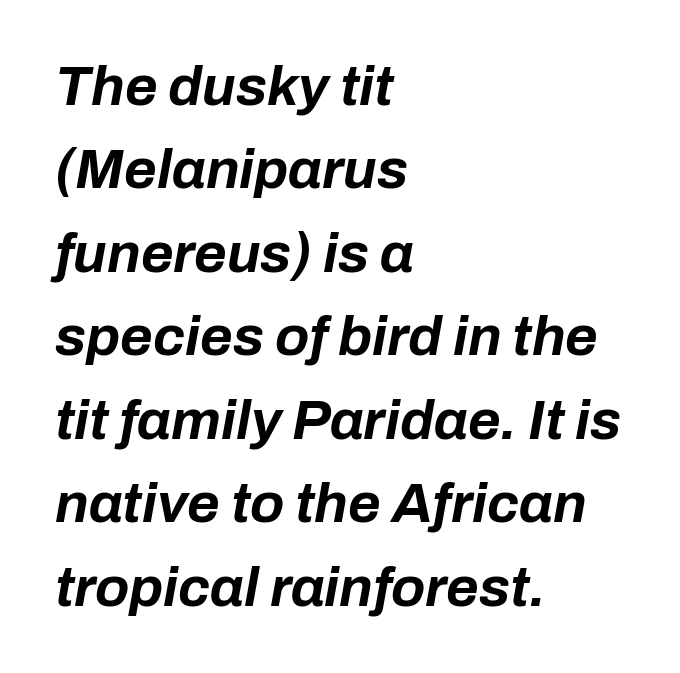
Beneath every word, the page is bare. Visually the block forms a straight wall on the left and a jagged coastline on the right. In terms of weight, the rendering is a true, heavy bold. Here the glyphs are tracked normally, forming tight word shapes.
